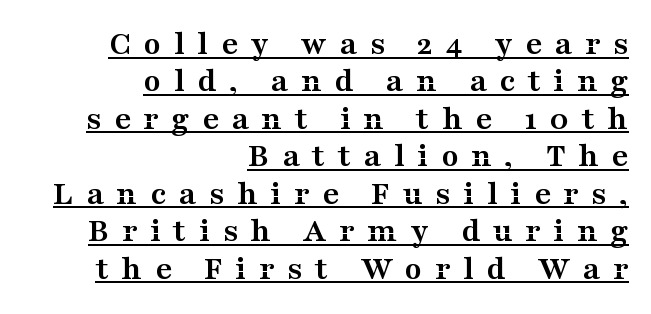
The rendering uses the underline text-decoration. The letters are bold, with thick, heavy strokes. A typesetter would call this heavily tracked-out type. In CSS terms this would be text-align: right.
